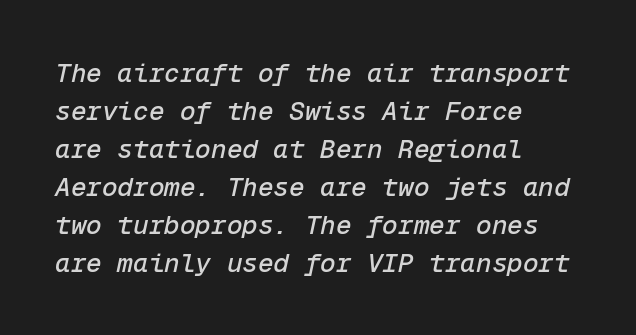
The vertical gap from one line to the next is medium. The text block is weighted toward the left margin, trailing off unevenly rightward. The space directly below the letters is spotless. Posture: slanted. Characters follow at the spacing the type designer built in.
